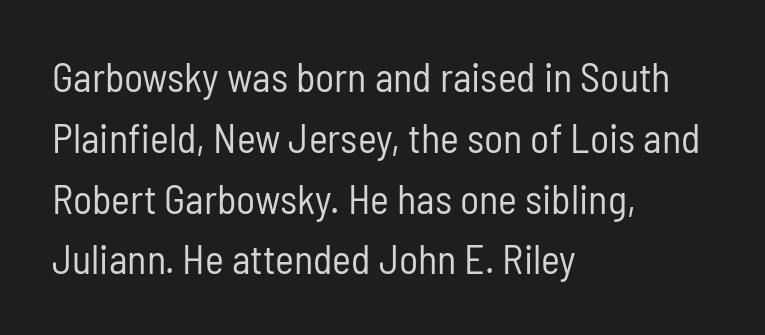
The designer went with a sans here, leaving each stem footless. The type is set solid horizontally, with unmodified tracking. Horizontal alignment here is leftward, the default for most running prose. This sample keeps an unexceptional amount of space between lines.
